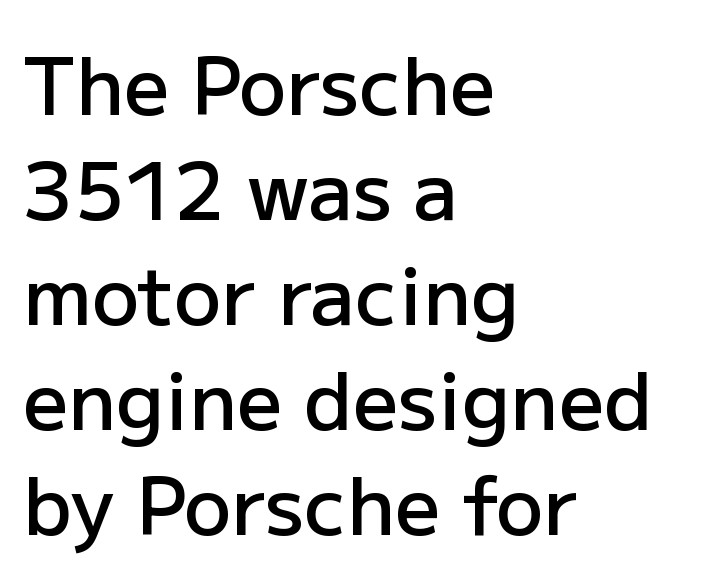
The setting favours the left margin, as ordinary paragraphs usually do. Note the varied advance widths — an 'i' is clearly narrower than an 'm'. You can tell it's not italic because the verticals are truly vertical. These lines carry some extra weight — a demibold, not a full bold. This sample uses a sans-serif face. Check under the words: just untouched page.
